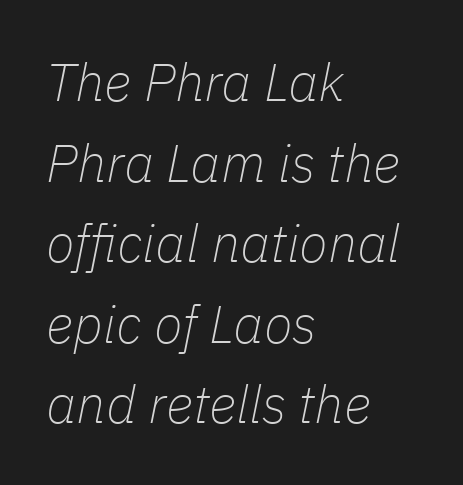
{"italic": "yes", "lean": "right", "slant_degrees": 11, "bold": "no", "weight": "thin", "width": "normal", "stroke_contrast": "low", "x_height": "medium", "monospaced": "no", "underline": "no", "align": "left", "line_spacing": "normal", "line_spacing_ratio": 1.52, "letter_spacing": "normal", "letter_spacing_em": 0.0, "glyph_px": 53}
